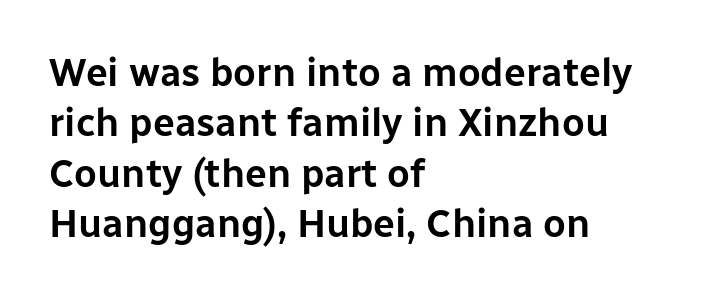
Q: Is the text italic (slanted)? A: No, it is upright.
Q: Is the typeface a serif or a sans-serif typeface? A: Sans-serif.
Q: Is the text underlined? A: No.
Q: How is the paragraph aligned? A: Left-aligned.
Q: Is the spacing between letters normal or unusually wide? A: Normal.
Q: Is the spacing between lines tight, normal or loose? A: Normal.
Q: Width (condensed, normal, or wide)? A: Normal.
Q: Stroke contrast? A: Low.
Q: x-height? A: Medium.
Q: Monospaced? A: No.
